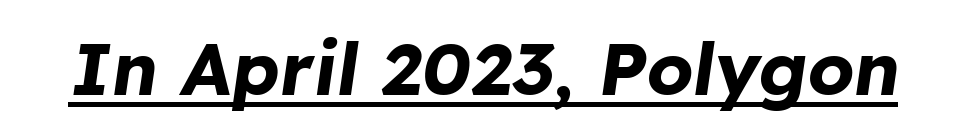
{"italic": "yes", "lean": "right", "slant_degrees": 8, "bold": "yes", "weight": "bold", "width": "normal", "stroke_contrast": "low", "x_height": "medium", "monospaced": "no", "underline": "yes", "letter_spacing": "normal", "letter_spacing_em": 0.0, "glyph_px": 73}
